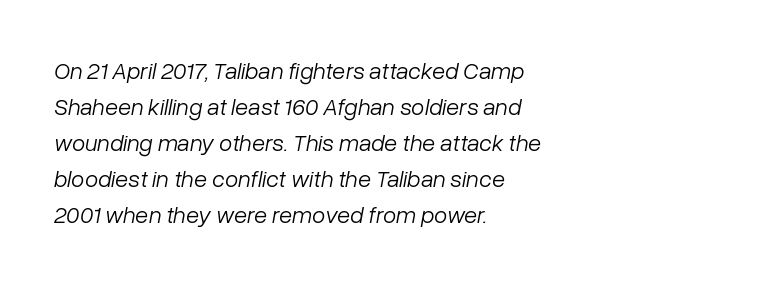
Q: Is the text bold? A: No.
Q: Is the text italic (slanted)? A: Yes, it leans right by about 10 degrees.
Q: Is the text underlined? A: No.
Q: How is the paragraph aligned? A: Left-aligned.
Q: Is the spacing between letters normal or unusually wide? A: Normal.
Q: Is the spacing between lines tight, normal or loose? A: Normal.
